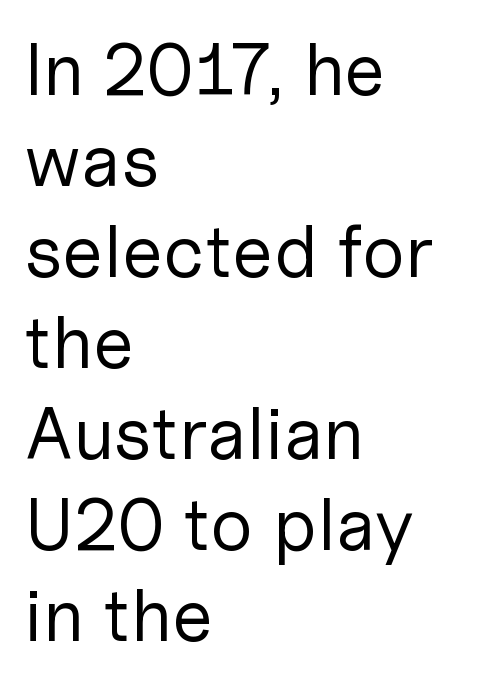
How are the letters spaced? Ordinarily, with no added tracking. Quick note: not italic, upright. Lines of text with bare space underneath. Serifs: no, the terminals of the letterforms are clean. Is this a fixed-width face? No — the glyphs have proportional, varying widths.
